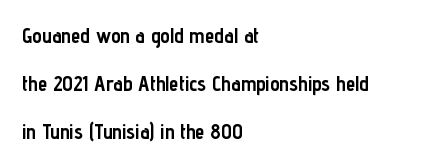
Q: Is the text bold? A: Yes.
Q: Is the text italic (slanted)? A: No, it is upright.
Q: Is the text underlined? A: No.
Q: How is the paragraph aligned? A: Left-aligned.
Q: Is the spacing between letters normal or unusually wide? A: Normal.
Q: Is the spacing between lines tight, normal or loose? A: Loose.
